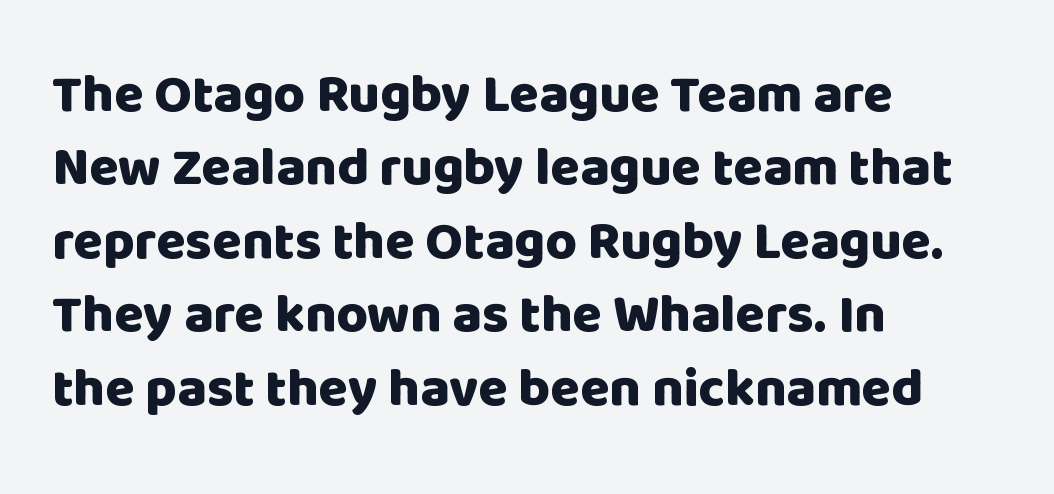
The image shows 54 px heavy sans-serif type, upright; set left-aligned, normal line spacing (1.36x), normal letter spacing, not underlined; low stroke contrast and a large x-height.
